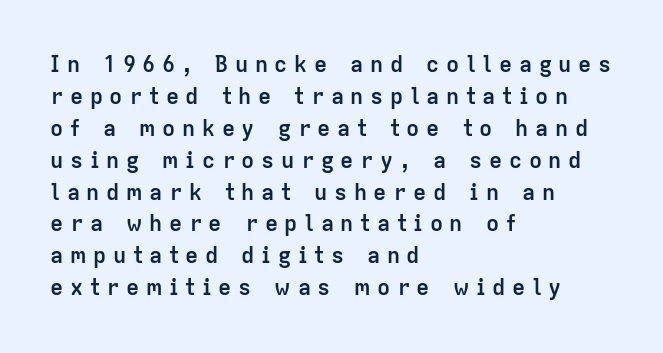
Q: Is the text bold? A: Yes.
Q: Is the text italic (slanted)? A: No, it is upright.
Q: Is the text underlined? A: No.
Q: How is the paragraph aligned? A: Left-aligned.
Q: Is the spacing between letters normal or unusually wide? A: Unusually wide.
Q: Is the spacing between lines tight, normal or loose? A: Normal.
